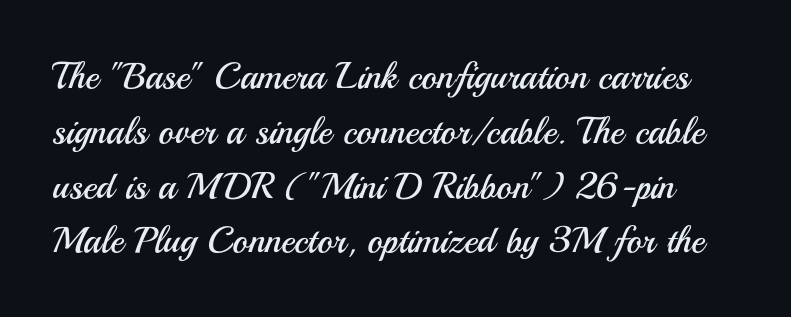
{"serif": "no", "bold": "no", "weight": "regular", "width": "normal", "stroke_contrast": "medium", "x_height": "small", "monospaced": "no", "underline": "no", "line_spacing": "normal", "line_spacing_ratio": 1.48, "letter_spacing": "normal", "letter_spacing_em": 0.0, "glyph_px": 37}
